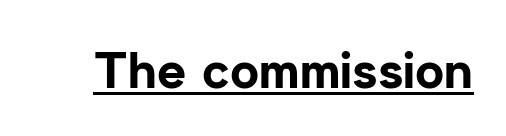
Q: Is the text bold? A: Yes.
Q: Is the text italic (slanted)? A: No, it is upright.
Q: Is the typeface a serif or a sans-serif typeface? A: Sans-serif.
Q: Is the text underlined? A: Yes.
Q: Is the spacing between letters normal or unusually wide? A: Normal.
Q: Width (condensed, normal, or wide)? A: Normal.
Q: Stroke contrast? A: Low.
Q: x-height? A: Medium.
Q: Monospaced? A: No.
